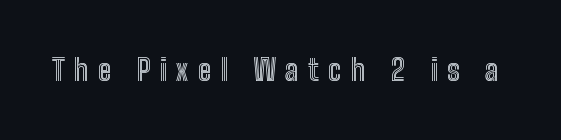
Q: Is the text italic (slanted)? A: No, it is upright.
Q: Is the text underlined? A: No.
Q: Is the spacing between letters normal or unusually wide? A: Unusually wide.
Q: Width (condensed, normal, or wide)? A: Condensed.
Q: x-height? A: Medium.
Q: Monospaced? A: No.
